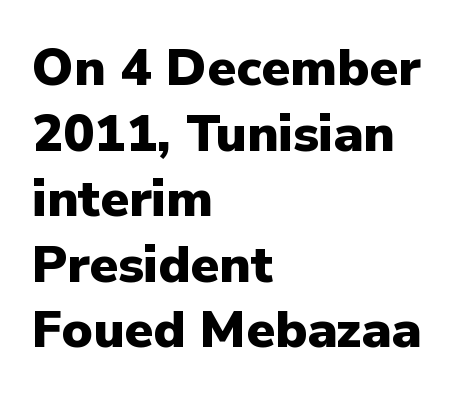
Q: Is the text bold? A: Yes.
Q: Is the text italic (slanted)? A: No, it is upright.
Q: Is the typeface a serif or a sans-serif typeface? A: Sans-serif.
Q: Is the text underlined? A: No.
Q: How is the paragraph aligned? A: Left-aligned.
Q: Is the spacing between letters normal or unusually wide? A: Normal.
Q: Is the spacing between lines tight, normal or loose? A: Normal.
Q: Width (condensed, normal, or wide)? A: Normal.
Q: Stroke contrast? A: Low.
Q: x-height? A: Medium.
Q: Monospaced? A: No.
